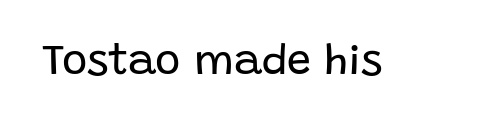
The face used here is proportionally spaced, like ordinary book or web type. In terms of letterspacing, this is plain default setting. Font category for this specimen: sans-serif. The glyphs are unaccompanied by any horizontal stroke below them. This is not heavy type; no bold has been used. Posture: upright roman.
